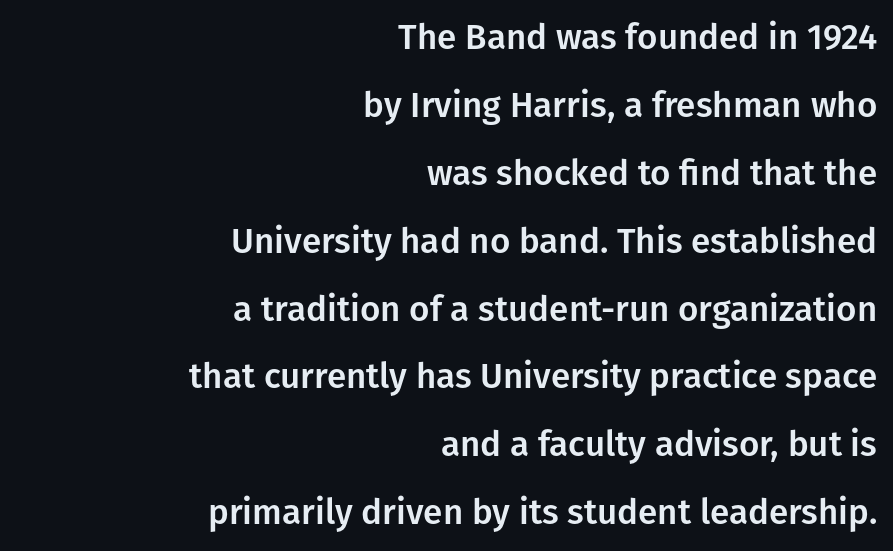
Characters remain perfectly vertical along every line. How would I describe the line gaps? Wide and relaxed. Right-aligned paragraph, ragged on the left. Each row of text sits above clean, open space.
